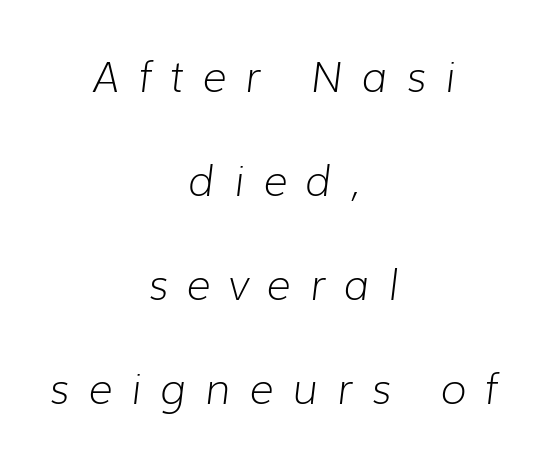
The image shows 42 px light type, italic (leaning right); set centered, loose line spacing (2.48x), unusually wide letter spacing (+0.45 em), not underlined; low stroke contrast and a medium x-height.
